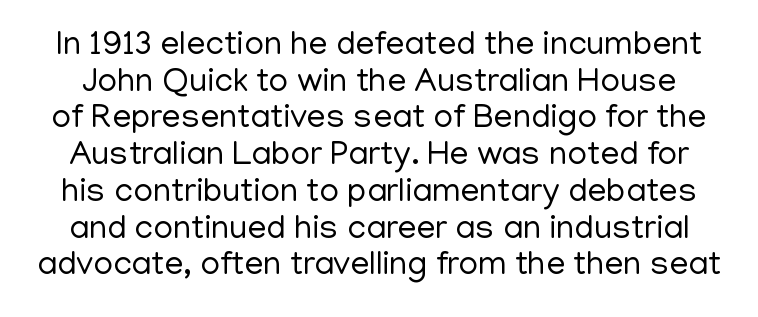
Q: Is the text bold? A: No.
Q: Is the text italic (slanted)? A: No, it is upright.
Q: Is the typeface a serif or a sans-serif typeface? A: Sans-serif.
Q: Is the text underlined? A: No.
Q: Is the spacing between letters normal or unusually wide? A: Normal.
Q: Is the spacing between lines tight, normal or loose? A: Tight.
Q: Width (condensed, normal, or wide)? A: Normal.
Q: Stroke contrast? A: Low.
Q: x-height? A: Medium.
Q: Monospaced? A: No.
